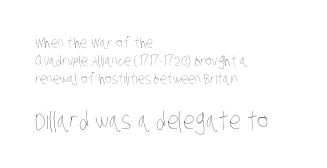
Q: Is the text bold? A: No.
Q: Is the text underlined? A: No.
Q: How is the paragraph aligned? A: Left-aligned.
Q: Is the spacing between letters normal or unusually wide? A: Normal.
Q: Is the spacing between lines tight, normal or loose? A: Normal.
Q: Which block of text is set in a larger size, the first (top) or the second (bottom)? A: The second (bottom) one.
